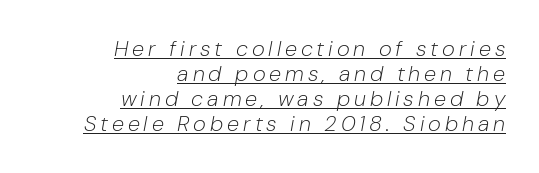
The image shows 22 px text type, italic (leaning right); set right-aligned, tight line spacing (1.14x), underlined.
